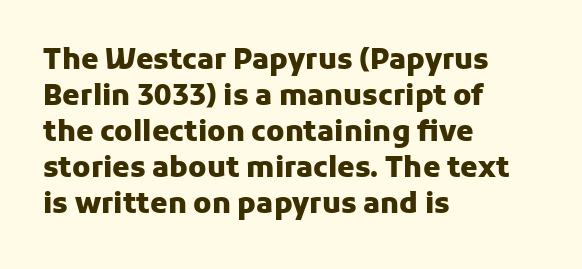
{"serif": "no", "italic": "no", "bold": "yes", "weight": "heavy", "width": "normal", "stroke_contrast": "low", "x_height": "medium", "monospaced": "no", "underline": "no", "align": "left", "line_spacing": "normal", "line_spacing_ratio": 1.29, "letter_spacing": "normal", "letter_spacing_em": 0.0, "glyph_px": 28}
